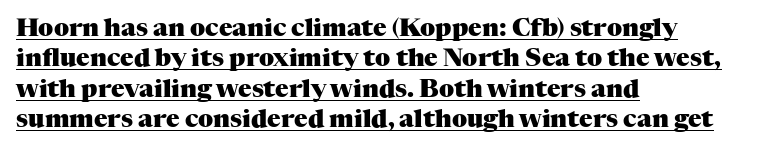
{"italic": "no", "bold": "yes", "underline": "yes", "align": "left", "line_spacing_ratio": 1.22, "letter_spacing": "normal", "letter_spacing_em": 0.0, "glyph_px": 25}
